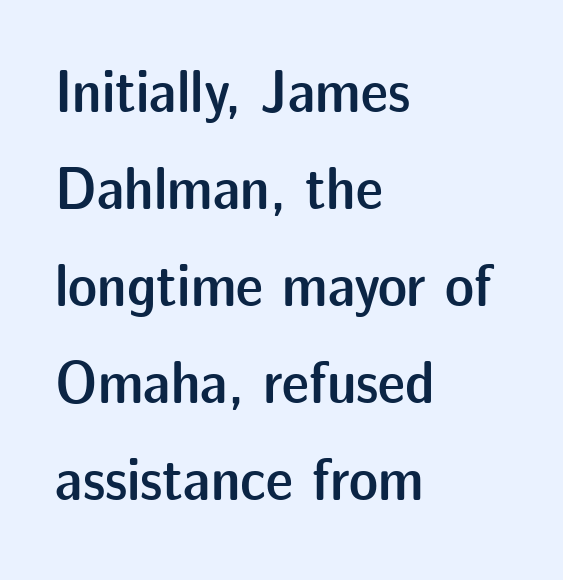
Q: Is the text bold? A: Semi-bold.
Q: Is the text italic (slanted)? A: No, it is upright.
Q: Is the typeface a serif or a sans-serif typeface? A: Sans-serif.
Q: Is the text underlined? A: No.
Q: How is the paragraph aligned? A: Left-aligned.
Q: Is the spacing between letters normal or unusually wide? A: Normal.
Q: Is the spacing between lines tight, normal or loose? A: Normal.
Q: Width (condensed, normal, or wide)? A: Normal.
Q: Stroke contrast? A: Low.
Q: x-height? A: Medium.
Q: Monospaced? A: No.
